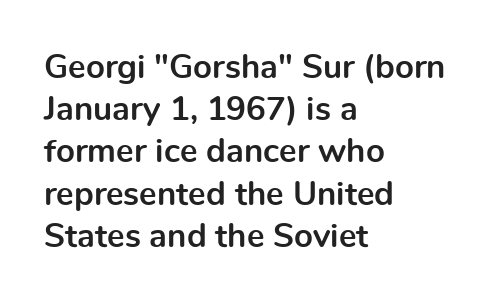
{"serif": "no", "italic": "no", "bold": "yes", "weight": "bold", "width": "normal", "x_height": "medium", "monospaced": "no", "underline": "no", "align": "left", "line_spacing": "normal", "line_spacing_ratio": 1.28, "letter_spacing": "normal", "letter_spacing_em": 0.0, "glyph_px": 33}
